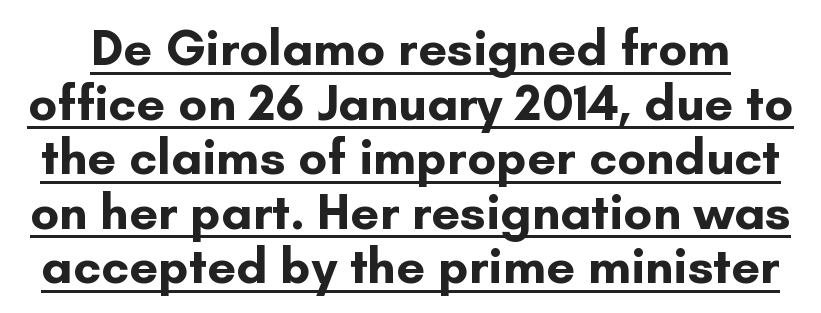
Q: Is the text bold? A: Yes.
Q: Is the text italic (slanted)? A: No, it is upright.
Q: Is the typeface a serif or a sans-serif typeface? A: Sans-serif.
Q: Is the text underlined? A: Yes.
Q: Is the spacing between letters normal or unusually wide? A: Normal.
Q: Is the spacing between lines tight, normal or loose? A: Tight.
Q: Width (condensed, normal, or wide)? A: Normal.
Q: Stroke contrast? A: Low.
Q: x-height? A: Small.
Q: Monospaced? A: No.
